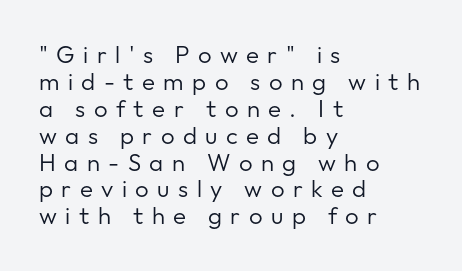
The rag falls on the right side of this text block. Heaviness? Minimal to ordinary, like unemphasized prose. Letters rest on an invisible, unmarked baseline. Honestly, the rows look squashed on top of each other. Upright lettering throughout. How are the letters spaced? Widely, with obvious added tracking.
